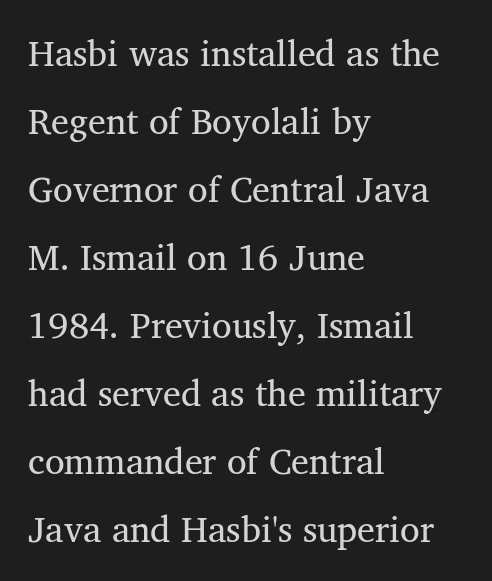
Unlike a clean sans, this face finishes its strokes with serifs. Caption: multi-line text, flush left, ragged right. Unmarked baselines from the first word to the last. Character widths vary here, with narrow letters taking less room than wide ones.
